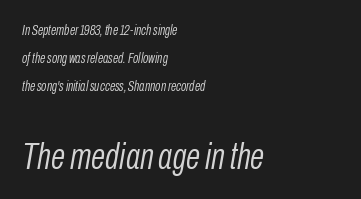
Q: Is the text bold? A: No.
Q: Is the text italic (slanted)? A: Yes, it leans right by about 10 degrees.
Q: Is the text underlined? A: No.
Q: How is the paragraph aligned? A: Left-aligned.
Q: Is the spacing between letters normal or unusually wide? A: Normal.
Q: Is the spacing between lines tight, normal or loose? A: Loose.
Q: Which block of text is set in a larger size, the first (top) or the second (bottom)? A: The second (bottom) one.
Q: Width (condensed, normal, or wide)? A: Condensed.
Q: Stroke contrast? A: Low.
Q: x-height? A: Medium.
Q: Monospaced? A: No.
